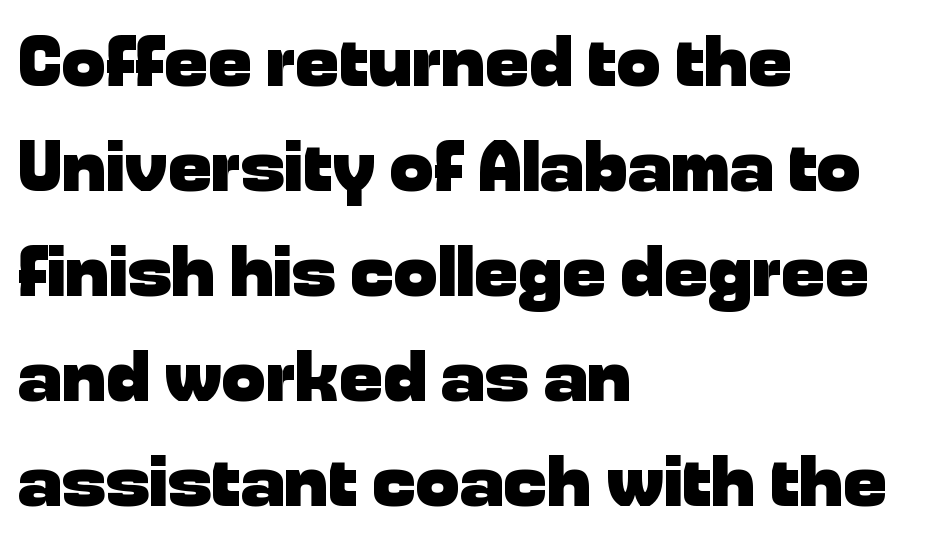
Q: Is the text bold? A: Yes.
Q: Is the text italic (slanted)? A: No, it is upright.
Q: Is the typeface a serif or a sans-serif typeface? A: Sans-serif.
Q: Is the text underlined? A: No.
Q: How is the paragraph aligned? A: Left-aligned.
Q: Is the spacing between letters normal or unusually wide? A: Normal.
Q: Is the spacing between lines tight, normal or loose? A: Normal.
Q: Width (condensed, normal, or wide)? A: Normal.
Q: Stroke contrast? A: Low.
Q: x-height? A: Medium.
Q: Monospaced? A: No.
